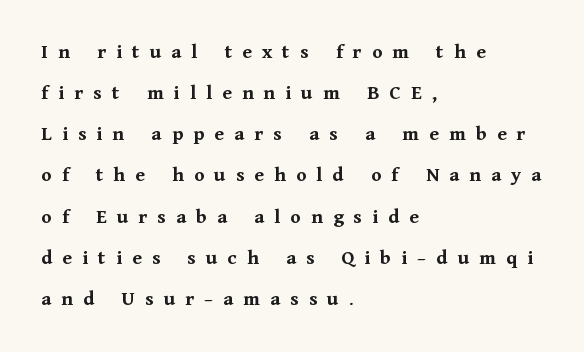
Q: Is the text bold? A: Yes.
Q: Is the text italic (slanted)? A: No, it is upright.
Q: Is the text underlined? A: No.
Q: How is the paragraph aligned? A: Left-aligned.
Q: Is the spacing between letters normal or unusually wide? A: Unusually wide.
Q: Is the spacing between lines tight, normal or loose? A: Loose.
